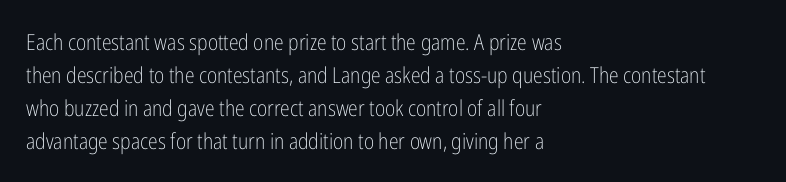
In terms of leading, this rendering sits right in the middle. Quick note: not italic, upright. Stems here are at most as thick as an everyday book face. Letter spacing: default.
